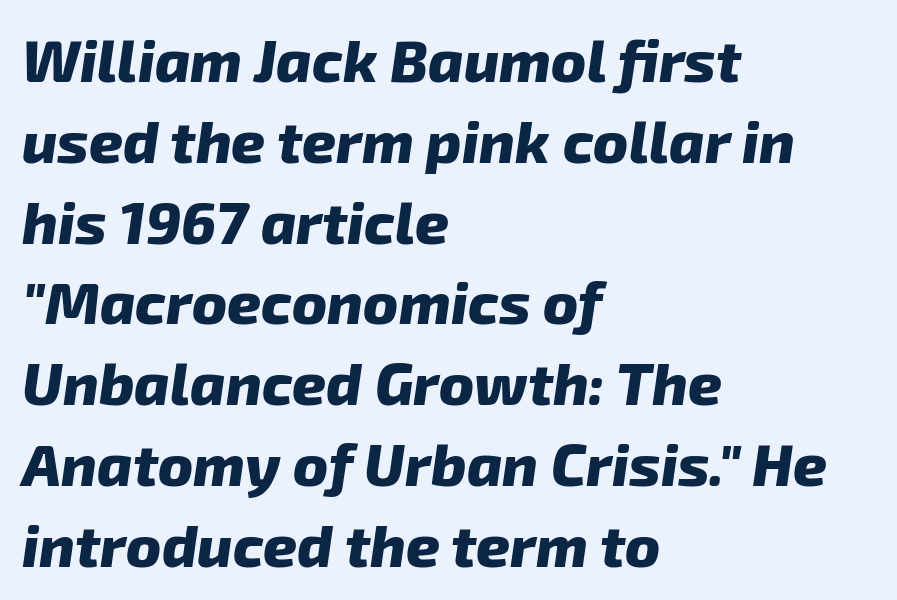
Q: Is the text bold? A: Yes.
Q: Is the typeface a serif or a sans-serif typeface? A: Sans-serif.
Q: Is the text underlined? A: No.
Q: How is the paragraph aligned? A: Left-aligned.
Q: Is the spacing between letters normal or unusually wide? A: Normal.
Q: Is the spacing between lines tight, normal or loose? A: Normal.
Q: Width (condensed, normal, or wide)? A: Normal.
Q: Stroke contrast? A: Low.
Q: x-height? A: Medium.
Q: Monospaced? A: No.
